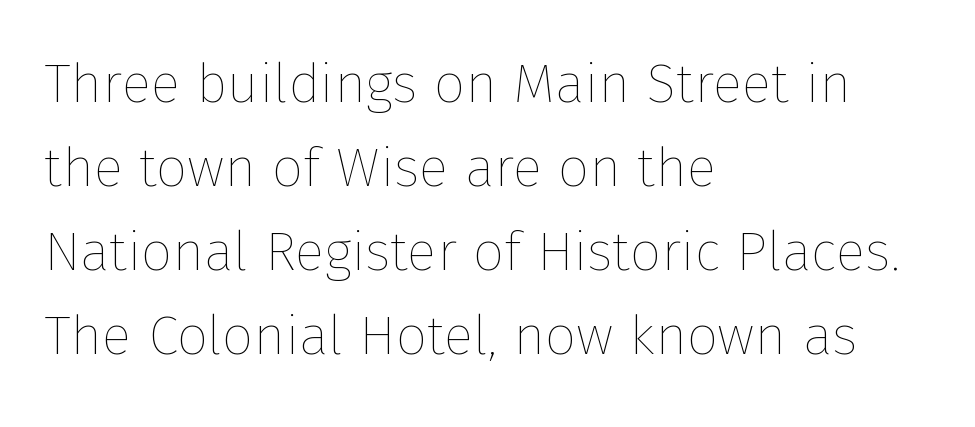
Reading down the block, your eye returns to a fixed left position each line. Think standard paragraph weight, or any step lighter than that. In terms of posture, this sample is upright. Looks like regular typesetting: each glyph gets only the width it needs. A typesetter would call this zero additional tracking. This block has exactly the height ordinary leading produces.
